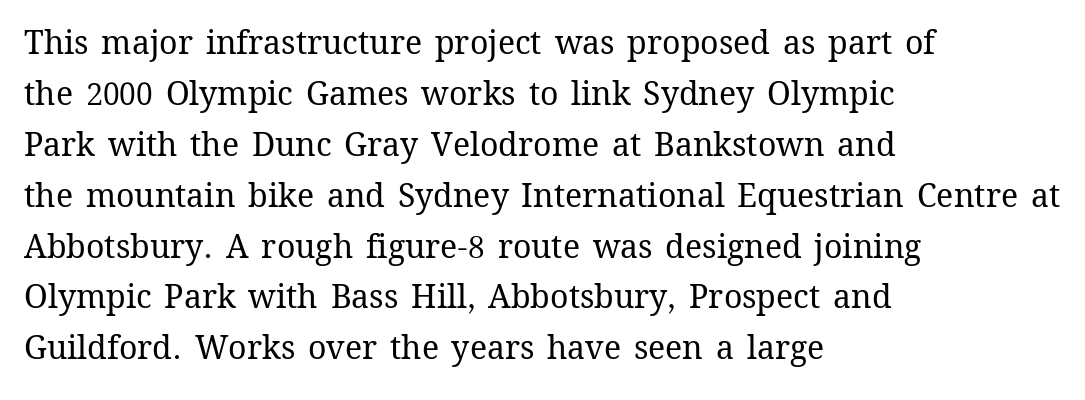
The characters are drawn with everyday or finer stroke widths. Posture: straight, roman, zero tilt. You could not count columns in this text — the font is proportionally spaced. If you measured baseline to baseline, you'd find a middling distance. Descender tails drop into unmarked territory.
